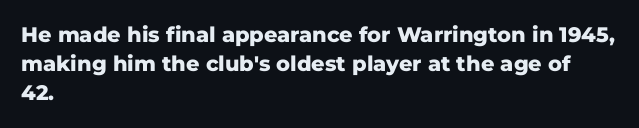
The image shows 21 px bold type, upright; set left-aligned, normal line spacing (1.39x), normal letter spacing, not underlined.
